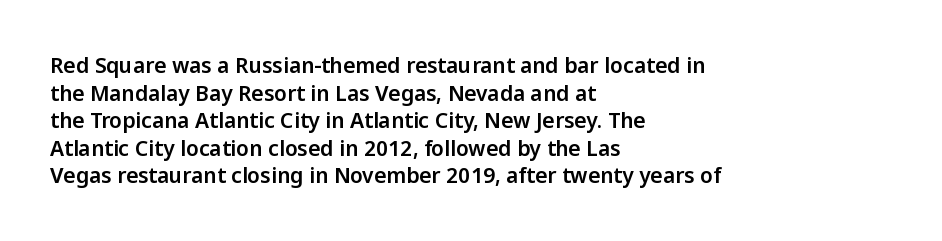
Q: Is the text italic (slanted)? A: No, it is upright.
Q: Is the text underlined? A: No.
Q: How is the paragraph aligned? A: Left-aligned.
Q: Is the spacing between letters normal or unusually wide? A: Normal.
Q: Is the spacing between lines tight, normal or loose? A: Normal.
